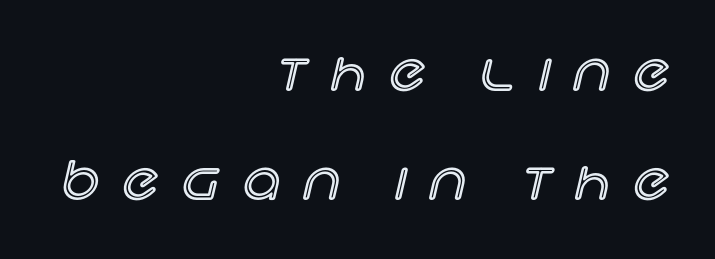
Q: Is the text italic (slanted)? A: Yes.
Q: Is the text underlined? A: No.
Q: How is the paragraph aligned? A: Right-aligned.
Q: Is the spacing between letters normal or unusually wide? A: Unusually wide.
Q: Is the spacing between lines tight, normal or loose? A: Loose.
Q: Width (condensed, normal, or wide)? A: Normal.
Q: x-height? A: Large.
Q: Monospaced? A: No.
